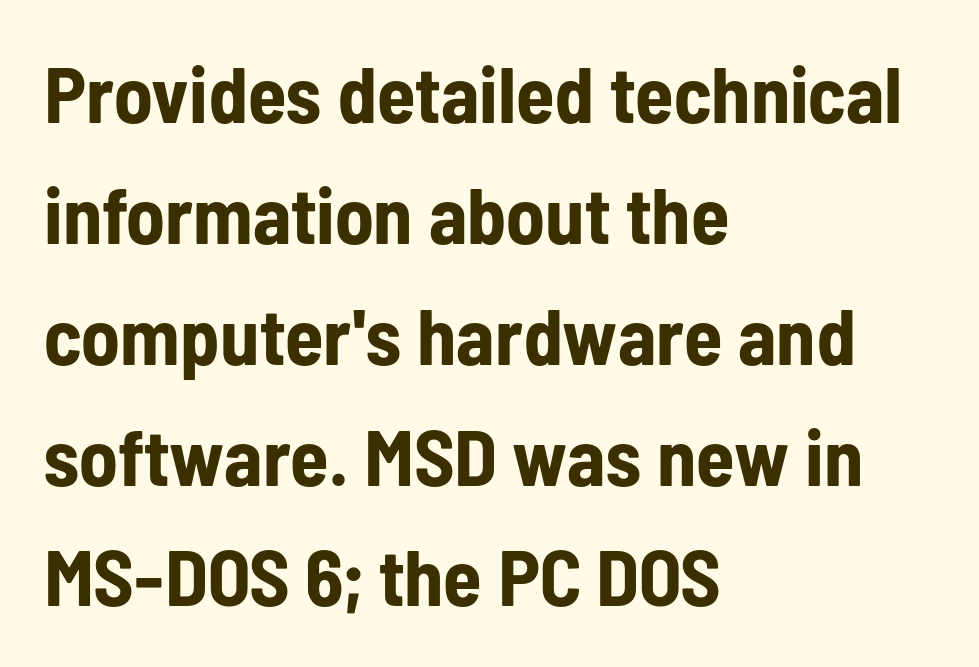
The image shows 79 px bold, condensed sans-serif type, upright; set left-aligned, normal line spacing (1.53x), normal letter spacing, not underlined; low stroke contrast and a medium x-height.
